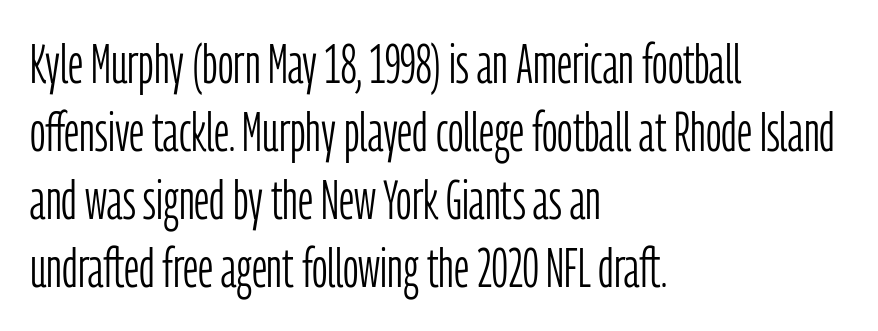
Q: Is the text bold? A: No.
Q: Is the text italic (slanted)? A: No, it is upright.
Q: Is the typeface a serif or a sans-serif typeface? A: Sans-serif.
Q: Is the text underlined? A: No.
Q: How is the paragraph aligned? A: Left-aligned.
Q: Is the spacing between letters normal or unusually wide? A: Normal.
Q: Is the spacing between lines tight, normal or loose? A: Normal.
Q: Width (condensed, normal, or wide)? A: Condensed.
Q: Stroke contrast? A: Low.
Q: x-height? A: Medium.
Q: Monospaced? A: No.
